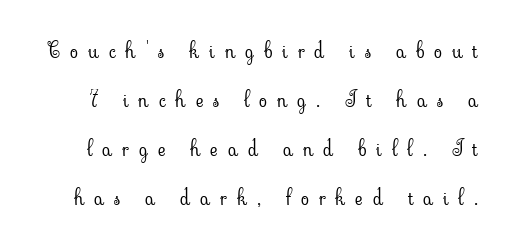
The image shows 21 px text type, upright; set loose line spacing (2.33x), unusually wide letter spacing (+0.47 em), not underlined.
